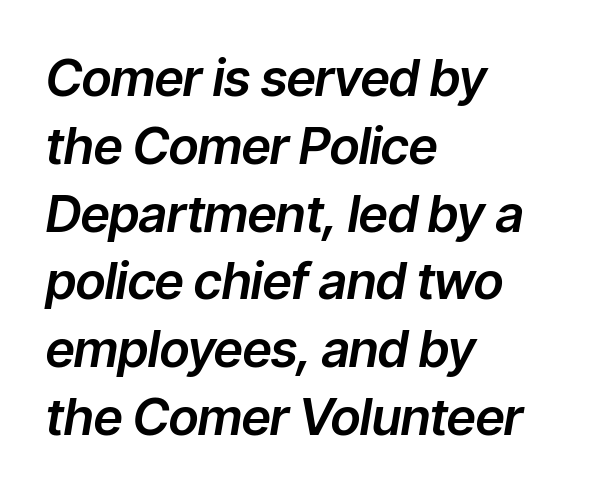
Q: Is the text italic (slanted)? A: Yes, it leans right by about 9 degrees.
Q: Is the text underlined? A: No.
Q: How is the paragraph aligned? A: Left-aligned.
Q: Is the spacing between letters normal or unusually wide? A: Normal.
Q: Is the spacing between lines tight, normal or loose? A: Normal.
Q: Width (condensed, normal, or wide)? A: Normal.
Q: Stroke contrast? A: Low.
Q: x-height? A: Medium.
Q: Monospaced? A: No.
